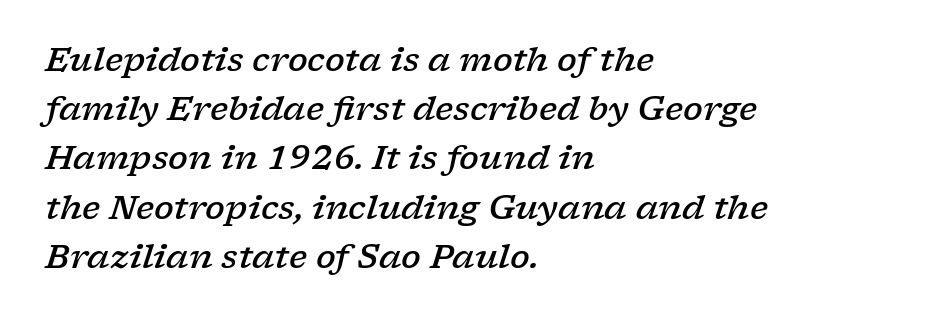
Q: Is the text bold? A: Semi-bold.
Q: Is the text italic (slanted)? A: Yes, it leans right by about 17 degrees.
Q: Is the typeface a serif or a sans-serif typeface? A: Serif.
Q: Is the text underlined? A: No.
Q: How is the paragraph aligned? A: Left-aligned.
Q: Is the spacing between letters normal or unusually wide? A: Normal.
Q: Is the spacing between lines tight, normal or loose? A: Normal.
Q: Width (condensed, normal, or wide)? A: Wide.
Q: Stroke contrast? A: Low.
Q: x-height? A: Medium.
Q: Monospaced? A: No.
